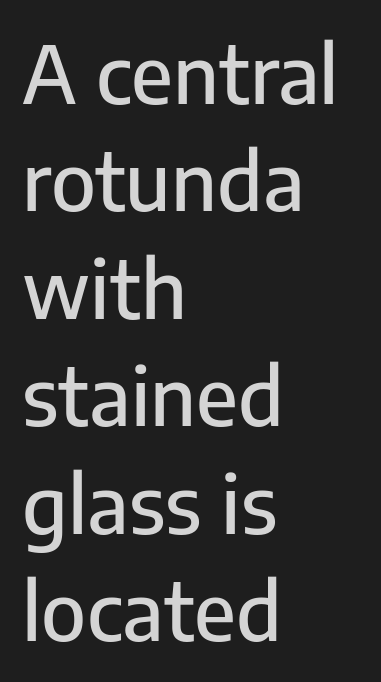
{"serif": "no", "italic": "no", "width": "normal", "stroke_contrast": "low", "x_height": "medium", "monospaced": "no", "underline": "no", "align": "left", "line_spacing": "normal", "line_spacing_ratio": 1.36, "letter_spacing": "normal", "letter_spacing_em": 0.0, "glyph_px": 79}
